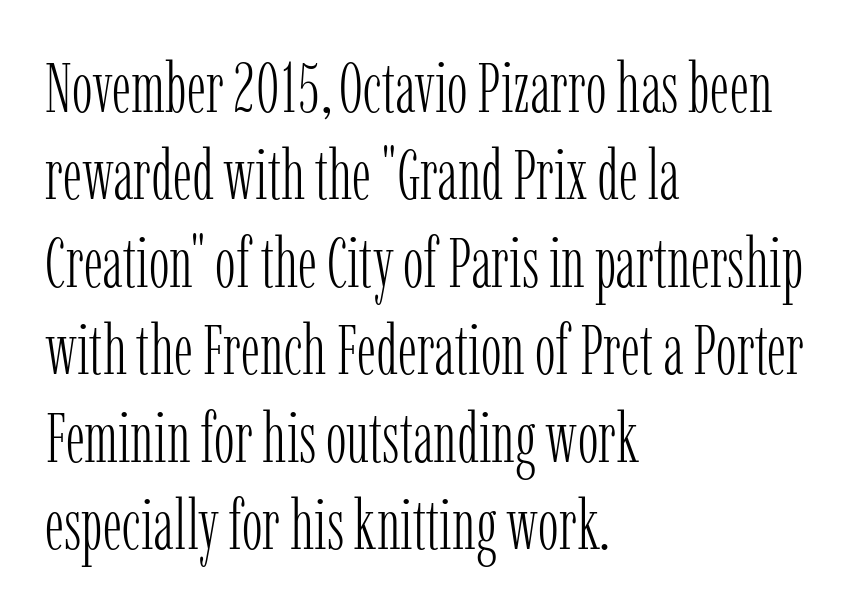
The image shows 70 px light, condensed serif type, upright; set left-aligned, normal line spacing (1.25x), normal letter spacing, not underlined; low stroke contrast and a medium x-height.
